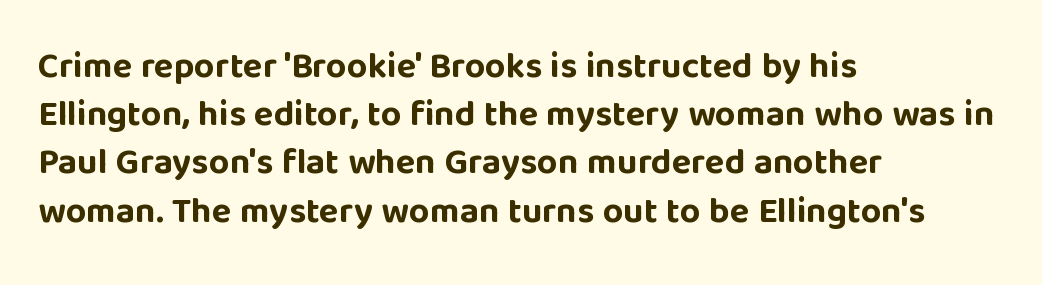
{"serif": "no", "italic": "no", "bold": "yes", "weight": "bold", "width": "normal", "stroke_contrast": "low", "x_height": "large", "monospaced": "no", "underline": "no", "align": "left", "line_spacing": "normal", "line_spacing_ratio": 1.34, "letter_spacing": "normal", "letter_spacing_em": 0.0, "glyph_px": 36}
